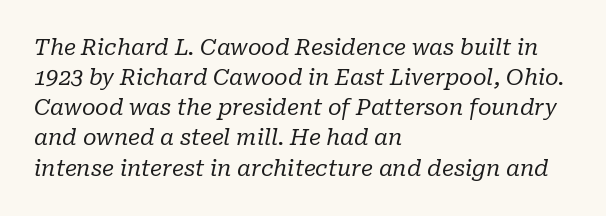
The image shows 22 px text type, italic (leaning right); set left-aligned, normal line spacing (1.37x), normal letter spacing, not underlined.
